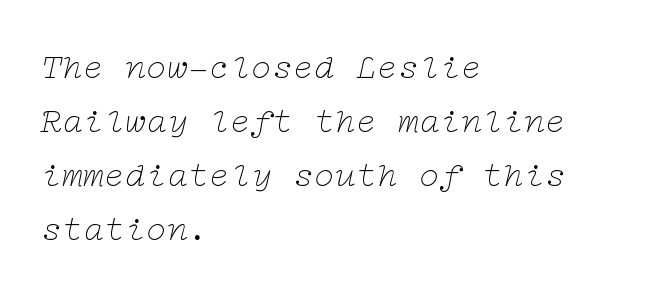
Does the leading feel generous? No, just average. The space beneath each line is pristine and unruled. The letters sit at their default tracking, neither squeezed nor spread. The text carries the slant typical of an italic or oblique font. The text was rendered using a seriffed face with decorative stroke endings. This rendering uses left alignment, leaving the right contour irregular.
